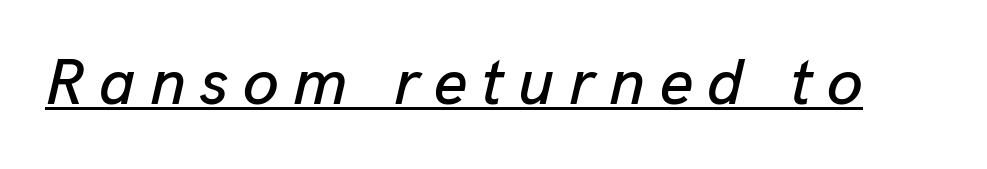
Here the glyphs are tracked loosely, breaking word shapes into spaced letters. Compared with ordinary roman type, these characters are visibly tilted. In designer terms, the underline attribute is active on this setting. The passage shown is typed in a proportional face where columns would drift.
